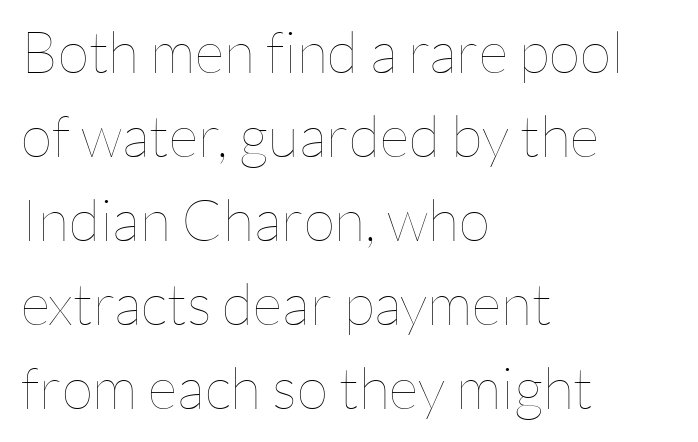
The image shows 58 px thin type, upright; set left-aligned, normal line spacing (1.45x), normal letter spacing, not underlined; low stroke contrast and a medium x-height.
